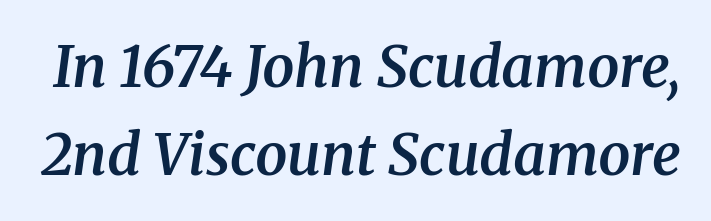
The image shows 57 px semibold serif type, italic (leaning right); set normal line spacing (1.54x), normal letter spacing, not underlined; medium stroke contrast and a medium x-height.
